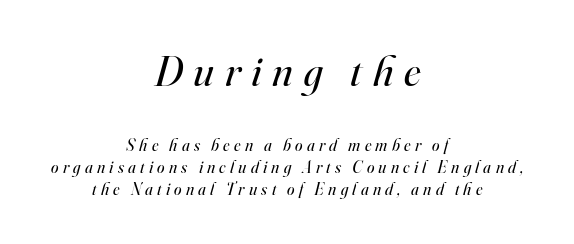
Q: Is the text bold? A: No.
Q: Is the text italic (slanted)? A: Yes, it leans right by about 16 degrees.
Q: Is the typeface a serif or a sans-serif typeface? A: Serif.
Q: Is the text underlined? A: No.
Q: How is the paragraph aligned? A: Centered.
Q: Is the spacing between letters normal or unusually wide? A: Unusually wide.
Q: Is the spacing between lines tight, normal or loose? A: Normal.
Q: Which block of text is set in a larger size, the first (top) or the second (bottom)? A: The first (top) one.
Q: Width (condensed, normal, or wide)? A: Normal.
Q: Stroke contrast? A: High.
Q: x-height? A: Small.
Q: Monospaced? A: No.
